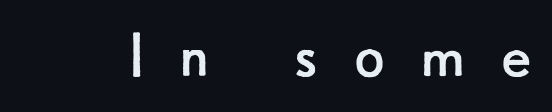
Q: Is the text bold? A: No.
Q: Is the text italic (slanted)? A: No, it is upright.
Q: Is the typeface a serif or a sans-serif typeface? A: Sans-serif.
Q: Is the text underlined? A: No.
Q: Is the spacing between letters normal or unusually wide? A: Unusually wide.
Q: Width (condensed, normal, or wide)? A: Normal.
Q: Stroke contrast? A: Low.
Q: x-height? A: Small.
Q: Monospaced? A: No.
